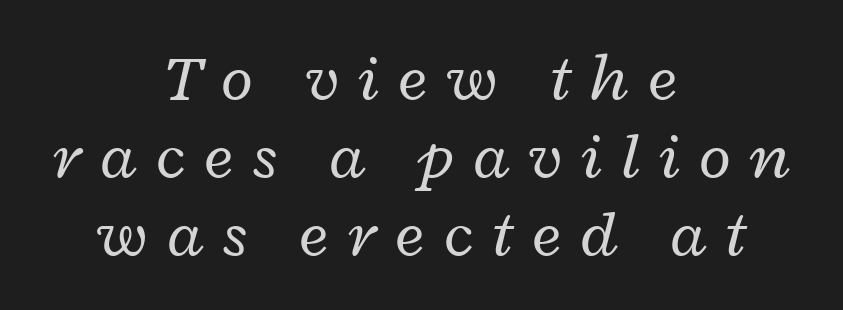
The image shows 66 px regular-weight, wide type, italic (leaning right); set centered, line spacing 1.18x, unusually wide letter spacing (+0.29 em), not underlined; low stroke contrast and a medium x-height.
